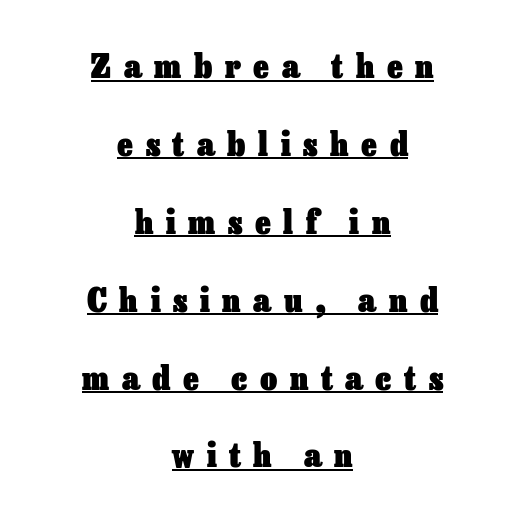
The image shows 33 px heavy type, upright; set centered, loose line spacing (2.36x), unusually wide letter spacing (+0.38 em), underlined; low stroke contrast and a medium x-height.
